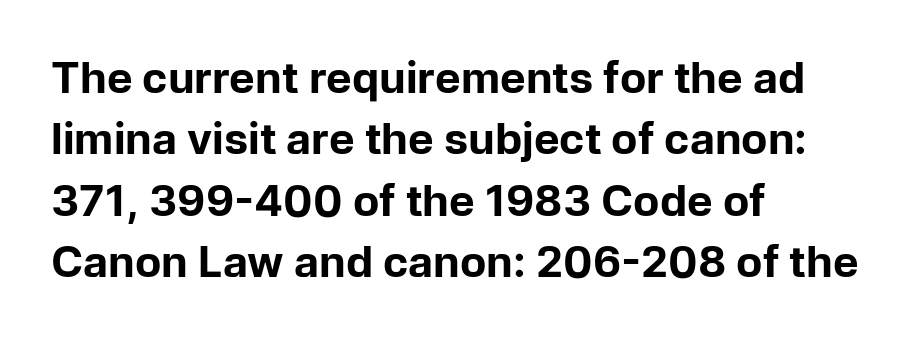
Q: Is the text bold? A: Yes.
Q: Is the text italic (slanted)? A: No, it is upright.
Q: Is the typeface a serif or a sans-serif typeface? A: Sans-serif.
Q: Is the text underlined? A: No.
Q: How is the paragraph aligned? A: Left-aligned.
Q: Is the spacing between letters normal or unusually wide? A: Normal.
Q: Is the spacing between lines tight, normal or loose? A: Normal.
Q: Width (condensed, normal, or wide)? A: Normal.
Q: Stroke contrast? A: Low.
Q: x-height? A: Medium.
Q: Monospaced? A: No.
